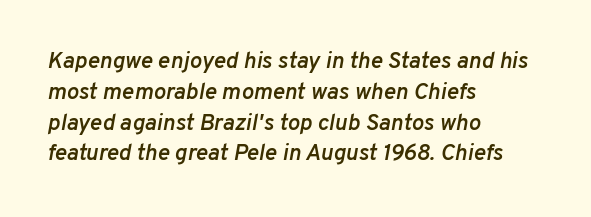
Q: Is the text bold? A: Semi-bold.
Q: Is the text italic (slanted)? A: Yes, it leans right by about 10 degrees.
Q: Is the text underlined? A: No.
Q: How is the paragraph aligned? A: Left-aligned.
Q: Is the spacing between letters normal or unusually wide? A: Normal.
Q: Is the spacing between lines tight, normal or loose? A: Normal.
